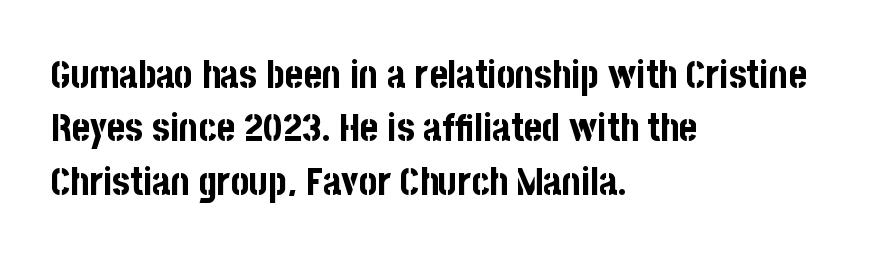
Letterform terminals end flat and unadorned throughout the passage. Ascenders rise straight up at ninety degrees. The letters advance in unequal steps, a hallmark of proportional type. On the weight axis this lands at bold, roughly 700. What's the leading like? Ordinary, nothing unusual. What stands out about the letter spacing? Nothing — it is the standard amount.
